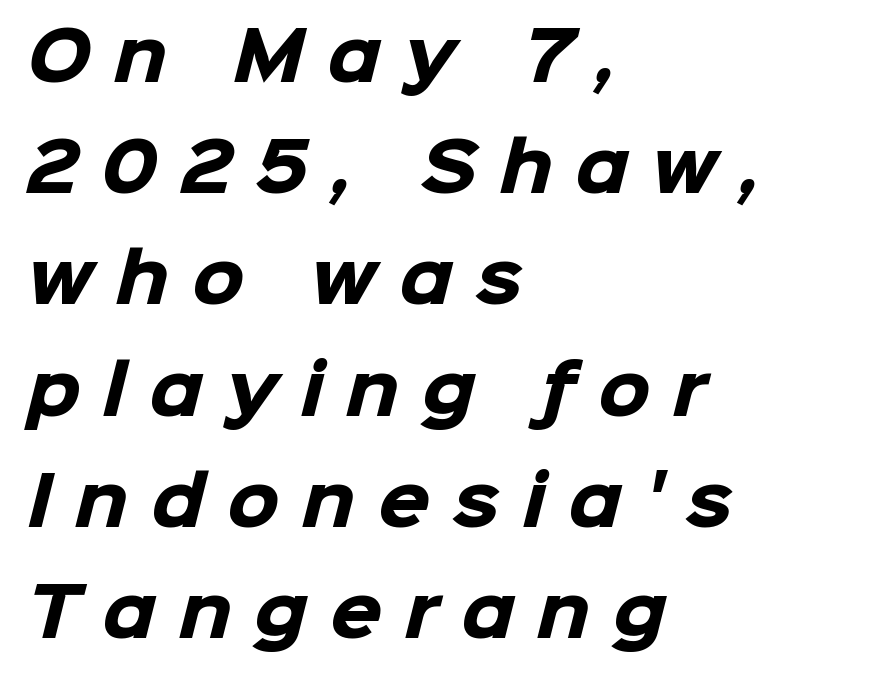
The image shows 67 px heavy sans-serif type; set left-aligned, normal line spacing (1.66x), unusually wide letter spacing (+0.34 em), not underlined; low stroke contrast and a medium x-height.
